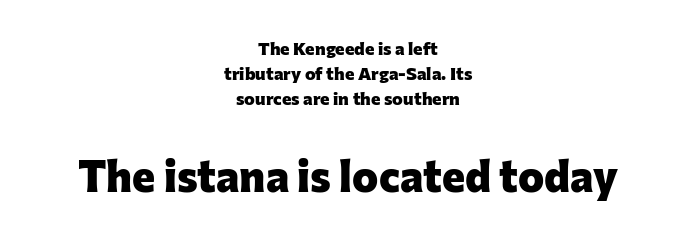
Q: Is the text bold? A: Yes.
Q: Is the text italic (slanted)? A: No, it is upright.
Q: Is the typeface a serif or a sans-serif typeface? A: Sans-serif.
Q: Is the text underlined? A: No.
Q: How is the paragraph aligned? A: Centered.
Q: Is the spacing between letters normal or unusually wide? A: Normal.
Q: Is the spacing between lines tight, normal or loose? A: Normal.
Q: Which block of text is set in a larger size, the first (top) or the second (bottom)? A: The second (bottom) one.
Q: Width (condensed, normal, or wide)? A: Normal.
Q: Stroke contrast? A: Low.
Q: x-height? A: Medium.
Q: Monospaced? A: No.
